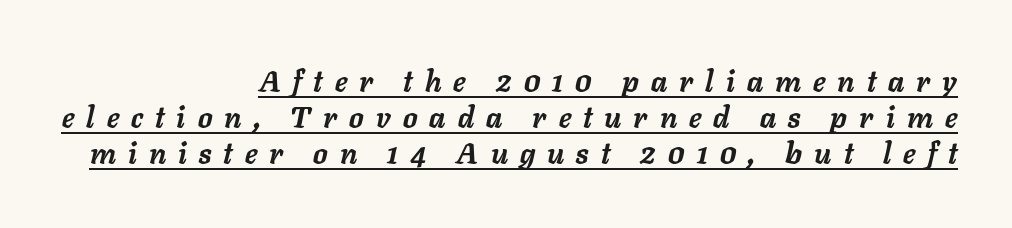
Q: Is the text bold? A: Yes.
Q: Is the text italic (slanted)? A: Yes, it leans right by about 11 degrees.
Q: Is the text underlined? A: Yes.
Q: How is the paragraph aligned? A: Right-aligned.
Q: Is the spacing between letters normal or unusually wide? A: Unusually wide.
Q: Width (condensed, normal, or wide)? A: Normal.
Q: Stroke contrast? A: Low.
Q: x-height? A: Medium.
Q: Monospaced? A: No.
